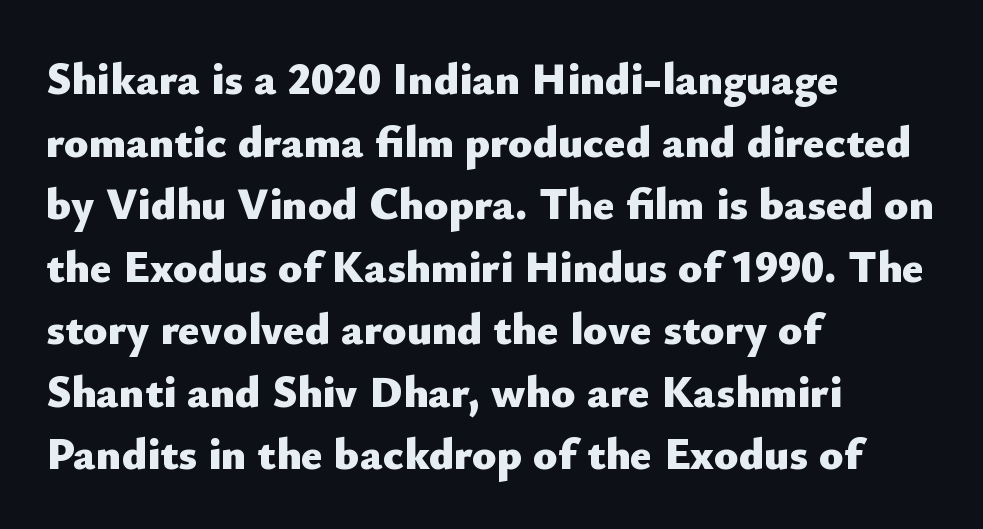
Q: Is the text bold? A: Yes.
Q: Is the text italic (slanted)? A: No, it is upright.
Q: Is the typeface a serif or a sans-serif typeface? A: Sans-serif.
Q: Is the text underlined? A: No.
Q: How is the paragraph aligned? A: Left-aligned.
Q: Is the spacing between letters normal or unusually wide? A: Normal.
Q: Is the spacing between lines tight, normal or loose? A: Normal.
Q: Width (condensed, normal, or wide)? A: Normal.
Q: Stroke contrast? A: Low.
Q: x-height? A: Small.
Q: Monospaced? A: No.
